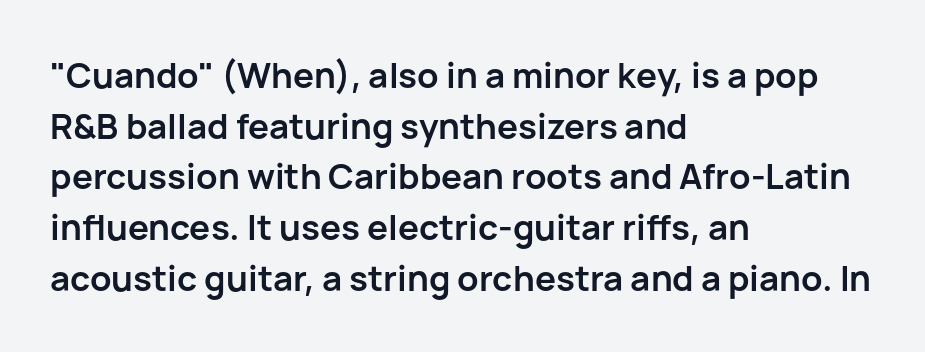
Q: Is the text bold? A: Yes.
Q: Is the text italic (slanted)? A: No, it is upright.
Q: Is the typeface a serif or a sans-serif typeface? A: Sans-serif.
Q: Is the text underlined? A: No.
Q: How is the paragraph aligned? A: Left-aligned.
Q: Is the spacing between letters normal or unusually wide? A: Normal.
Q: Is the spacing between lines tight, normal or loose? A: Normal.
Q: Width (condensed, normal, or wide)? A: Normal.
Q: Stroke contrast? A: Low.
Q: x-height? A: Medium.
Q: Monospaced? A: No.
